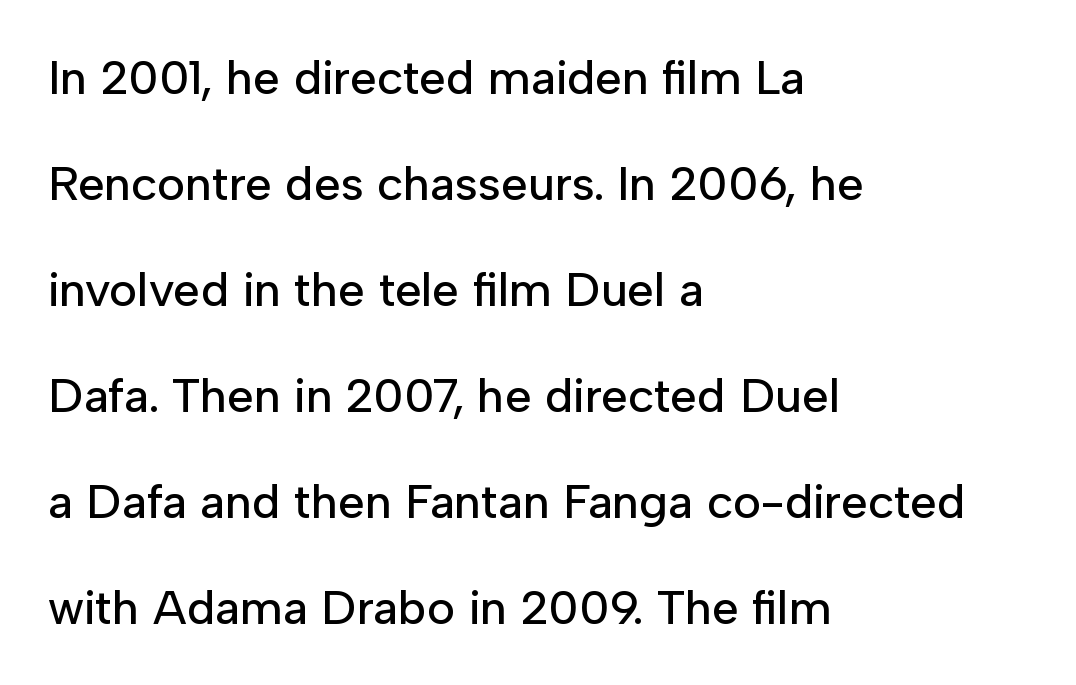
{"serif": "no", "italic": "no", "width": "normal", "stroke_contrast": "low", "x_height": "medium", "monospaced": "no", "underline": "no", "align": "left", "line_spacing": "loose", "line_spacing_ratio": 2.21, "letter_spacing": "normal", "letter_spacing_em": 0.0, "glyph_px": 48}
